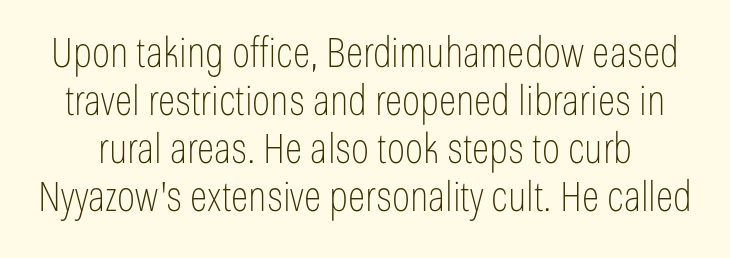
{"serif": "no", "italic": "no", "bold": "no", "weight": "thin", "width": "condensed", "stroke_contrast": "low", "x_height": "medium", "monospaced": "no", "underline": "no", "line_spacing_ratio": 1.17, "letter_spacing": "normal", "letter_spacing_em": 0.0, "glyph_px": 41}
